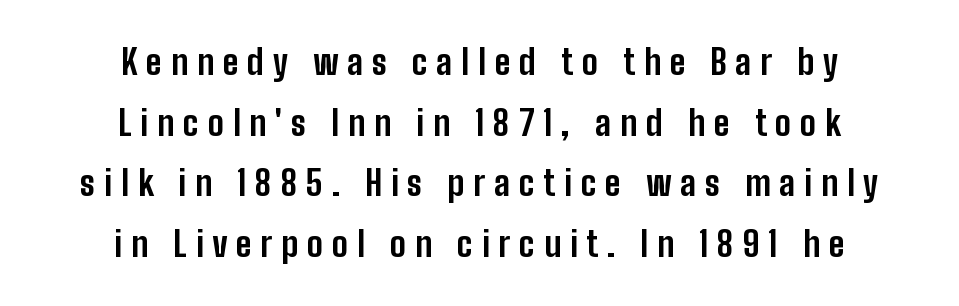
The type sits square on the baseline with zero lean. To sum up the face: it is a sans, with no serifs. Is the letter spacing exaggerated? Yes — the characters are pushed far apart. The space beneath each line is pristine and unruled. The rag falls on both sides of this text block equally. This sample has the flowing, uneven cadence of proportional lettering.
